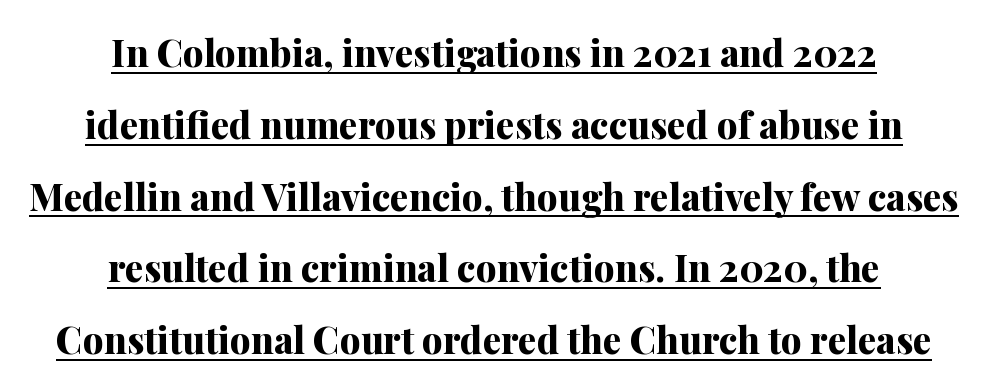
{"serif": "yes", "italic": "no", "bold": "yes", "weight": "bold", "width": "normal", "stroke_contrast": "medium", "x_height": "medium", "monospaced": "no", "underline": "yes", "align": "center", "line_spacing": "loose", "line_spacing_ratio": 1.94, "letter_spacing": "normal", "letter_spacing_em": 0.0, "glyph_px": 37}
